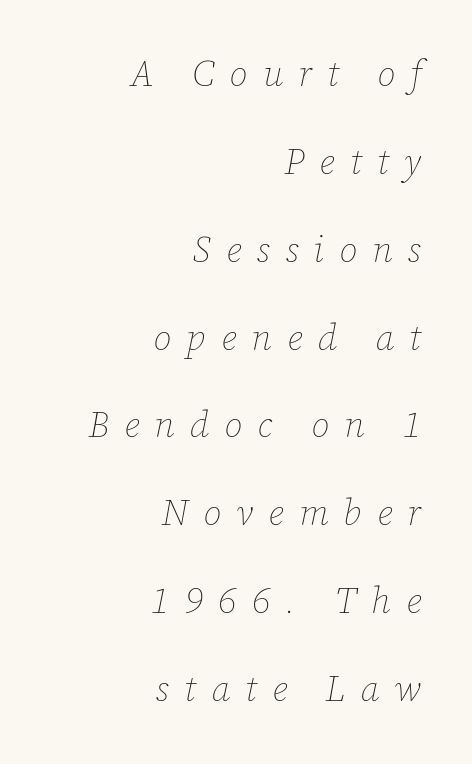
Q: Is the text bold? A: No.
Q: Is the text italic (slanted)? A: Yes, it leans right by about 12 degrees.
Q: Is the text underlined? A: No.
Q: How is the paragraph aligned? A: Right-aligned.
Q: Is the spacing between letters normal or unusually wide? A: Unusually wide.
Q: Is the spacing between lines tight, normal or loose? A: Loose.
Q: Width (condensed, normal, or wide)? A: Normal.
Q: Stroke contrast? A: Low.
Q: x-height? A: Medium.
Q: Monospaced? A: No.
